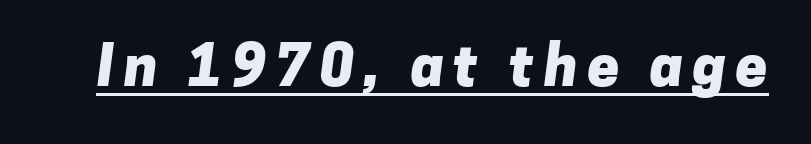
The image shows 57 px heavy sans-serif type; set underlined; low stroke contrast and a medium x-height.
